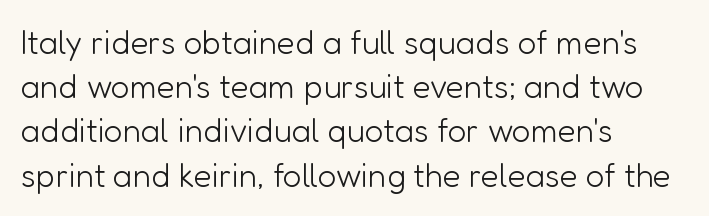
Q: Is the text bold? A: No.
Q: Is the text italic (slanted)? A: No, it is upright.
Q: Is the typeface a serif or a sans-serif typeface? A: Sans-serif.
Q: Is the text underlined? A: No.
Q: How is the paragraph aligned? A: Left-aligned.
Q: Is the spacing between letters normal or unusually wide? A: Normal.
Q: Is the spacing between lines tight, normal or loose? A: Normal.
Q: Width (condensed, normal, or wide)? A: Normal.
Q: Stroke contrast? A: Low.
Q: x-height? A: Medium.
Q: Monospaced? A: No.
